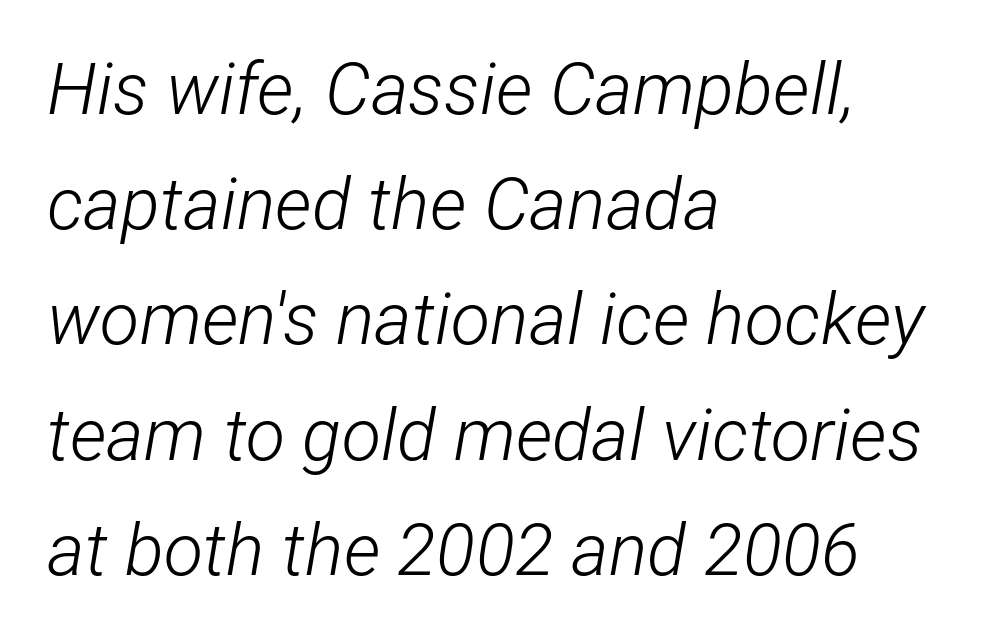
Q: Is the text bold? A: No.
Q: Is the text italic (slanted)? A: Yes, it leans right by about 12 degrees.
Q: Is the text underlined? A: No.
Q: How is the paragraph aligned? A: Left-aligned.
Q: Is the spacing between letters normal or unusually wide? A: Normal.
Q: Is the spacing between lines tight, normal or loose? A: Normal.
Q: Width (condensed, normal, or wide)? A: Condensed.
Q: Stroke contrast? A: Low.
Q: x-height? A: Medium.
Q: Monospaced? A: No.
